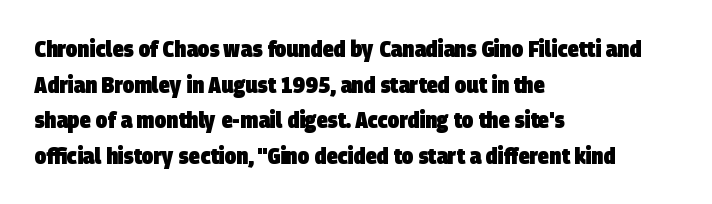
{"bold": "yes", "underline": "no", "align": "left", "line_spacing": "normal", "line_spacing_ratio": 1.55, "letter_spacing": "normal", "letter_spacing_em": 0.0, "glyph_px": 23}
